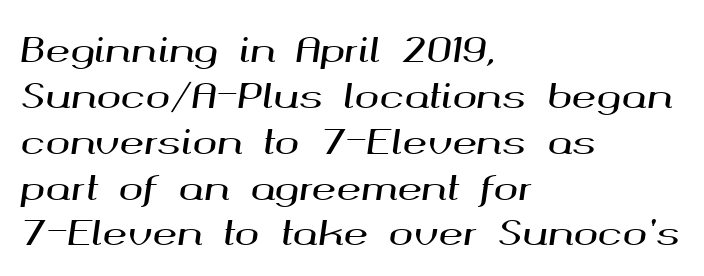
{"italic": "yes", "lean": "right", "slant_degrees": 8, "width": "wide", "stroke_contrast": "medium", "x_height": "medium", "monospaced": "no", "underline": "no", "align": "left", "line_spacing": "normal", "line_spacing_ratio": 1.39, "letter_spacing": "normal", "letter_spacing_em": 0.0, "glyph_px": 33}
